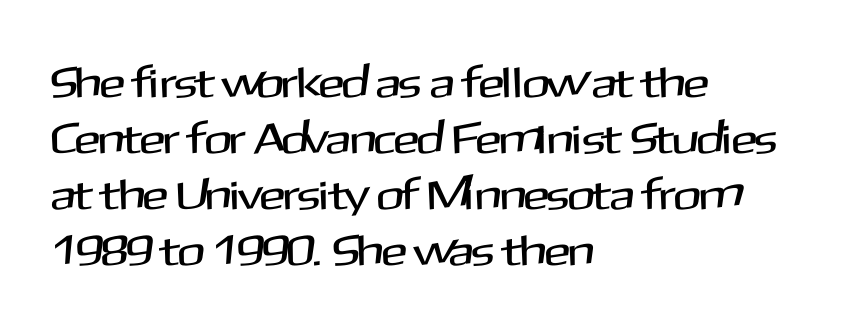
The image shows 43 px sans-serif type, upright; set left-aligned, normal line spacing (1.3x), normal letter spacing, not underlined; medium stroke contrast and a medium x-height.
